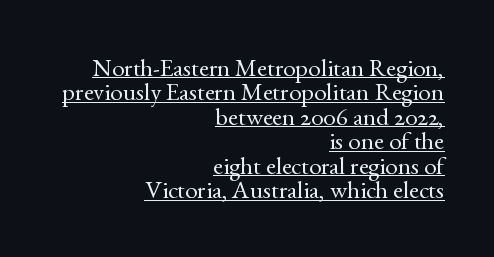
The image shows 25 px text type, upright; set right-aligned, tight line spacing (0.98x), normal letter spacing, underlined.
